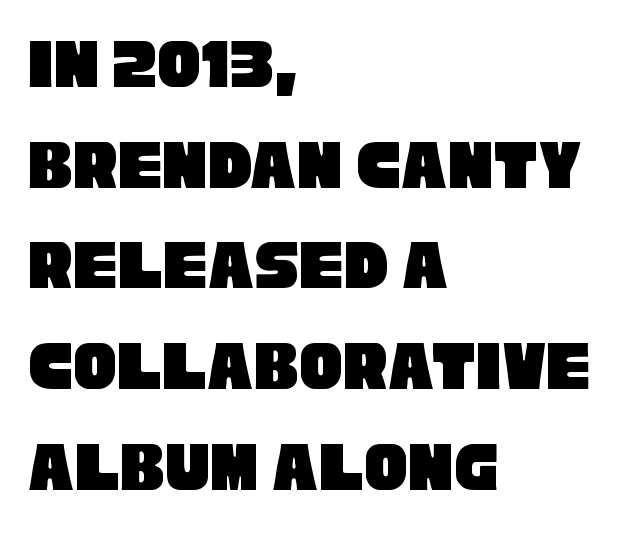
{"serif": "no", "width": "condensed", "stroke_contrast": "low", "x_height": "large", "monospaced": "no", "underline": "no", "align": "left", "line_spacing": "normal", "line_spacing_ratio": 1.38, "letter_spacing": "normal", "letter_spacing_em": 0.0, "glyph_px": 73}
